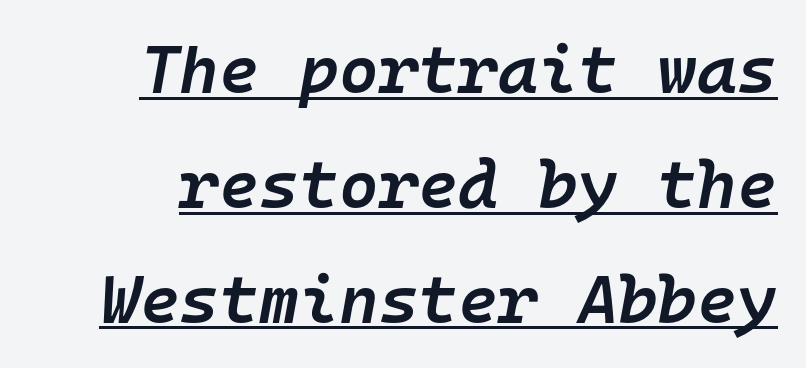
{"italic": "yes", "lean": "right", "slant_degrees": 10, "bold": "semi", "weight": "semibold", "width": "normal", "stroke_contrast": "low", "x_height": "medium", "monospaced": "yes", "underline": "yes", "line_spacing": "normal", "line_spacing_ratio": 1.69, "letter_spacing": "normal", "letter_spacing_em": 0.0, "glyph_px": 68}
